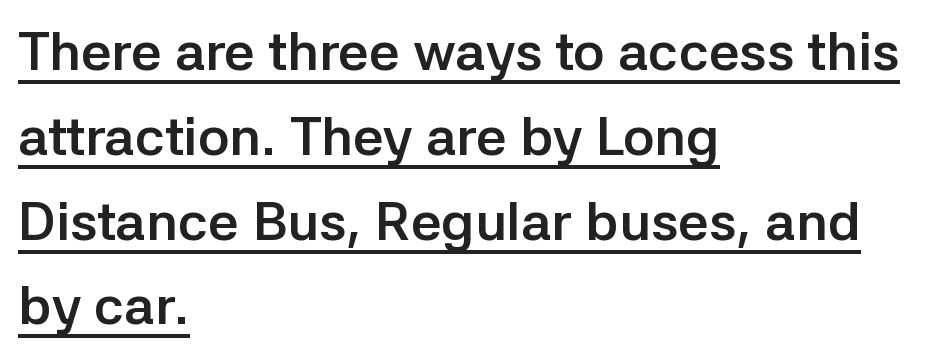
The image shows 54 px semibold sans-serif type, upright; set left-aligned, normal line spacing (1.57x), normal letter spacing, underlined; low stroke contrast and a medium x-height.
